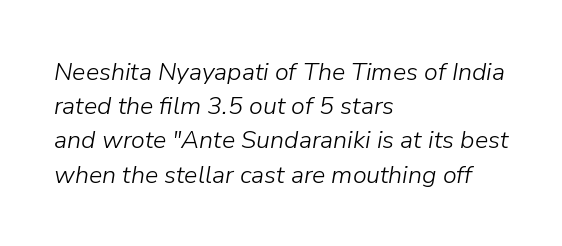
The line-height multiplier appears to be the usual default. The specimen omits any rule beneath the text block's lines. These glyphs show unthickened strokes, regular width or finer. The compositor pushed each line to the left boundary. The text carries the slant typical of an italic or oblique font. These lines keep a tight, regular rhythm from letter to letter.
